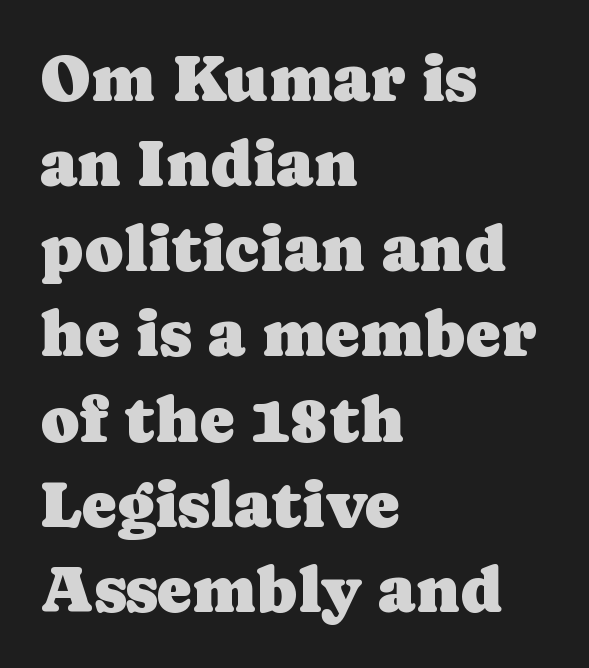
The image shows 66 px serif type, upright; set left-aligned, normal line spacing (1.29x), normal letter spacing, not underlined; low stroke contrast and a medium x-height.
